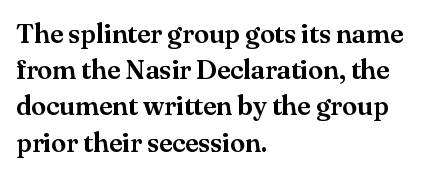
{"italic": "no", "underline": "no", "align": "left", "line_spacing": "normal", "line_spacing_ratio": 1.34, "letter_spacing": "normal", "letter_spacing_em": 0.0, "glyph_px": 27}
